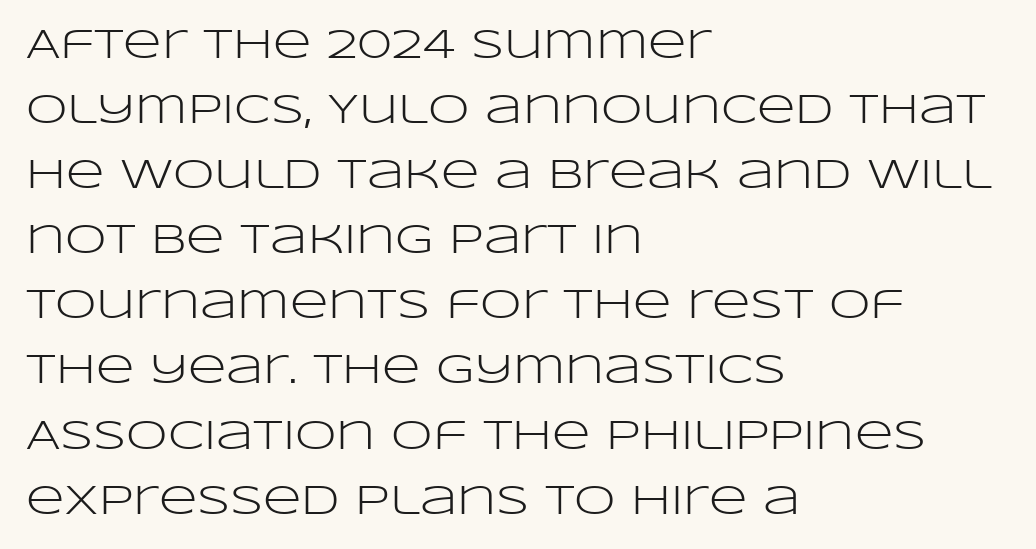
Each stroke keeps to a modest, everyday thickness or less. You could not count columns in this text — the font is proportionally spaced. The zone under the glyphs is completely vacant. Font category for this specimen: sans-serif.
